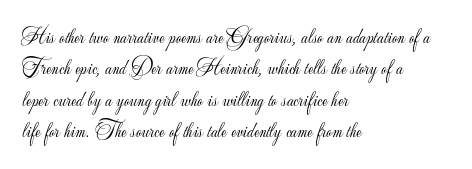
Each row of text sits above clean, open space. Typeset ragged right — the left edge is the straight one. Each word holds together tightly as a unit, with standard inter-letter gaps. Interline gaps are of average width in this sample.
